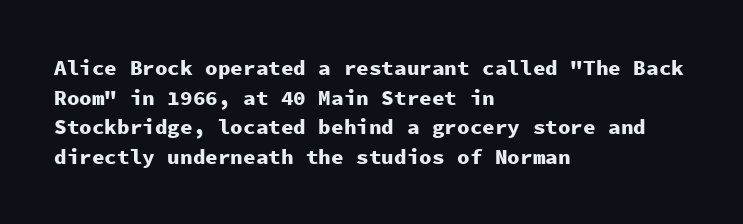
The image shows 21 px bold type, upright; set left-aligned, normal line spacing (1.41x), normal letter spacing, not underlined.
